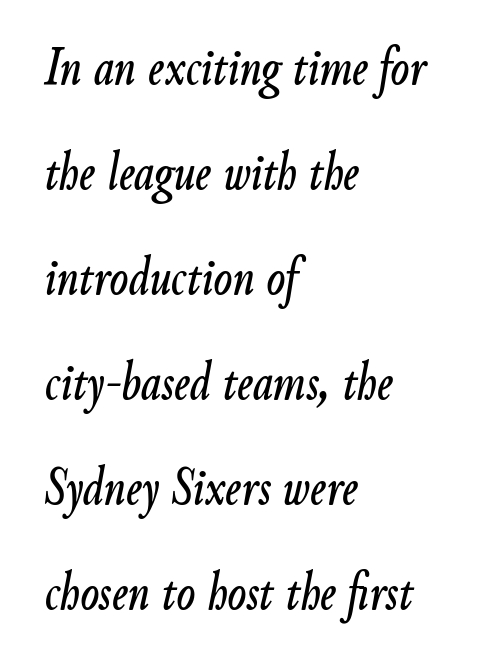
Spacing verdict: proportional, widths tailored to each character. Type without underlining. This sample is left-justified, so line endings fall wherever the words run out. Each word holds together tightly as a unit, with standard inter-letter gaps. Regarding leading, the lines here are spaced well apart. The face used here has a pronounced slope to its letters.
